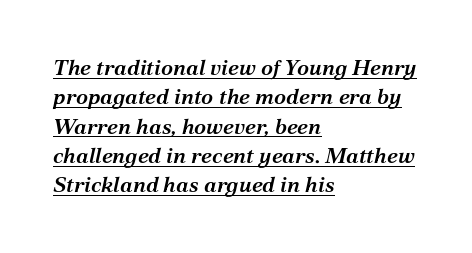
The image shows 22 px text type, italic (leaning right); set left-aligned, normal line spacing (1.33x), normal letter spacing, underlined.
